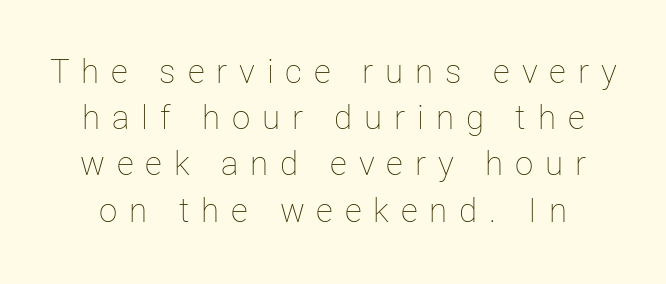
{"italic": "no", "bold": "no", "weight": "thin", "width": "normal", "stroke_contrast": "low", "x_height": "medium", "monospaced": "no", "underline": "no", "line_spacing": "normal", "line_spacing_ratio": 1.4, "letter_spacing": "wide", "letter_spacing_em": 0.36, "glyph_px": 33}
